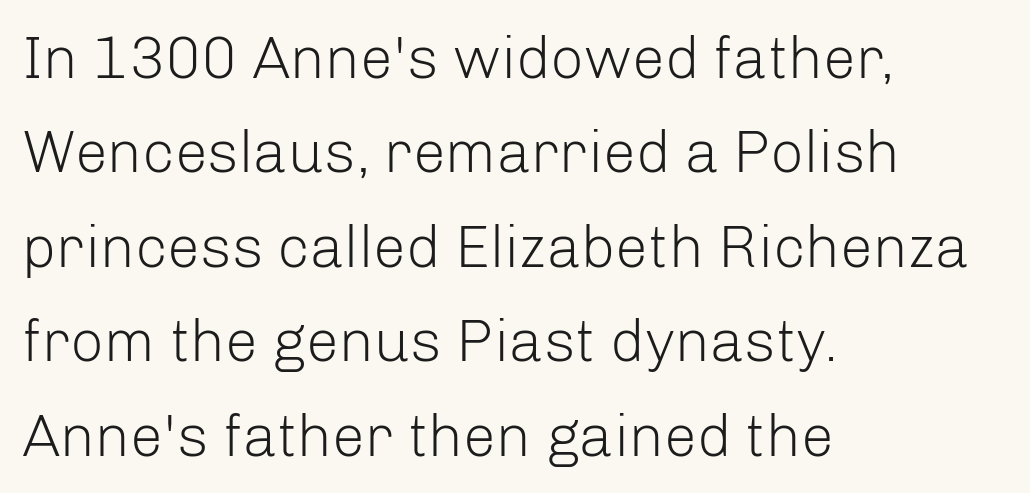
The image shows 59 px light sans-serif type, upright; set left-aligned, normal line spacing (1.6x), normal letter spacing, not underlined; low stroke contrast and a medium x-height.
